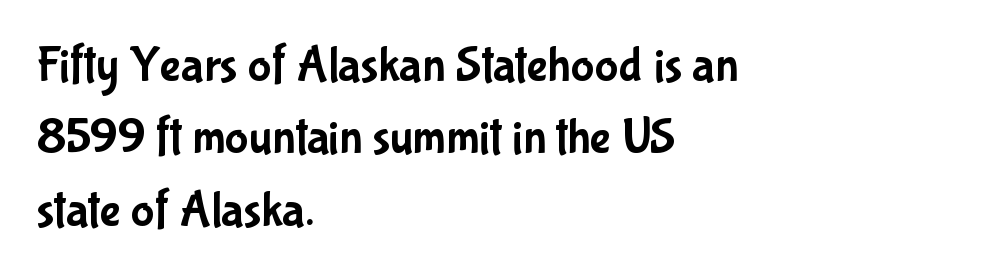
Q: Is the text italic (slanted)? A: No, it is upright.
Q: Is the typeface a serif or a sans-serif typeface? A: Sans-serif.
Q: Is the text underlined? A: No.
Q: How is the paragraph aligned? A: Left-aligned.
Q: Is the spacing between letters normal or unusually wide? A: Normal.
Q: Is the spacing between lines tight, normal or loose? A: Normal.
Q: Width (condensed, normal, or wide)? A: Condensed.
Q: Stroke contrast? A: Low.
Q: x-height? A: Medium.
Q: Monospaced? A: No.
